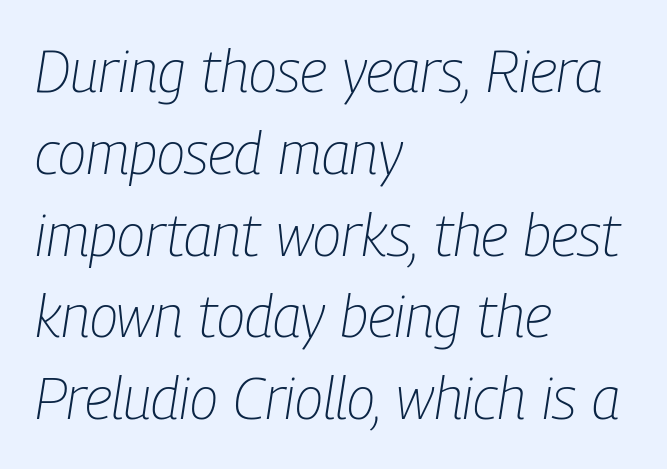
The area under the type is left untouched. The text carries the slant typical of an italic or oblique font. No extra tracking has been applied to these lines. Letters have the restrained weight of plain body copy at most.
